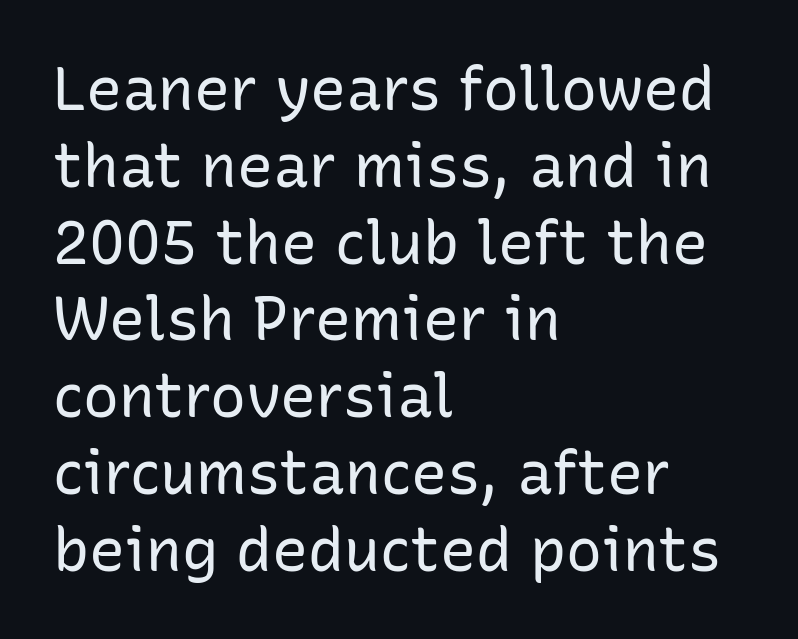
{"serif": "no", "italic": "no", "bold": "no", "weight": "regular", "width": "normal", "stroke_contrast": "low", "x_height": "medium", "monospaced": "no", "underline": "no", "align": "left", "line_spacing": "normal", "line_spacing_ratio": 1.28, "letter_spacing": "normal", "letter_spacing_em": 0.0, "glyph_px": 60}
